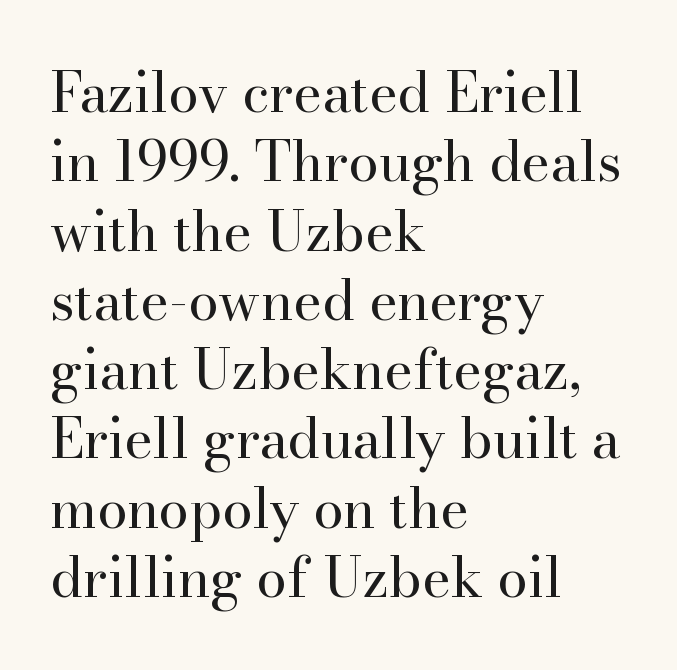
Does the leading feel generous? No, just average. Caption: standard tracking, unaltered. This sample uses an upright cut, with every glyph sitting square on the baseline. Heft: none added — not bold. Think of a printed novel: that variable character pitch is what you see here.
